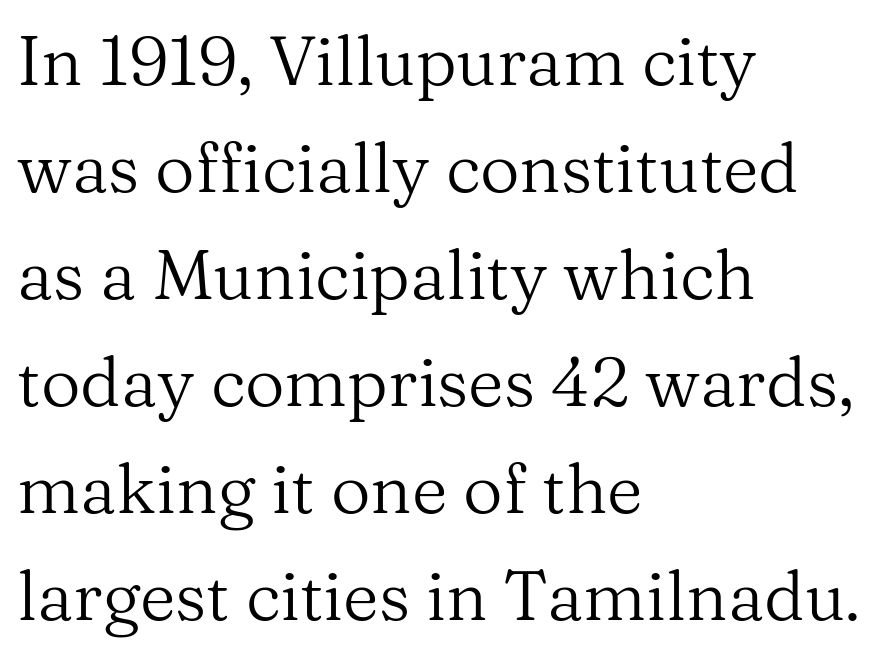
The image shows 69 px regular-weight serif type, upright; set left-aligned, normal line spacing (1.55x), normal letter spacing, not underlined; medium stroke contrast and a medium x-height.
